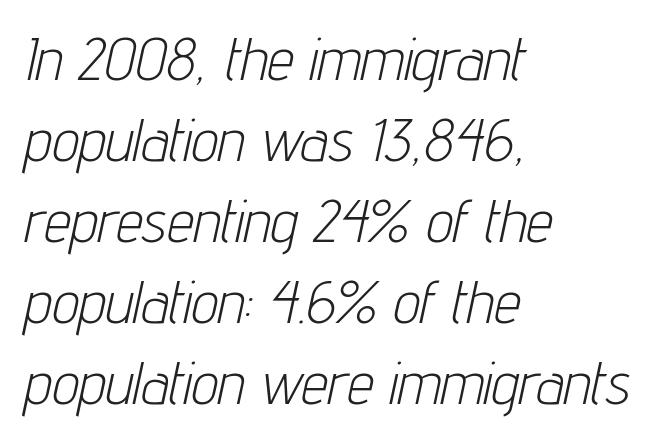
The image shows 60 px light, condensed type, italic (leaning right); set left-aligned, normal line spacing (1.35x), normal letter spacing, not underlined; low stroke contrast and a medium x-height.
